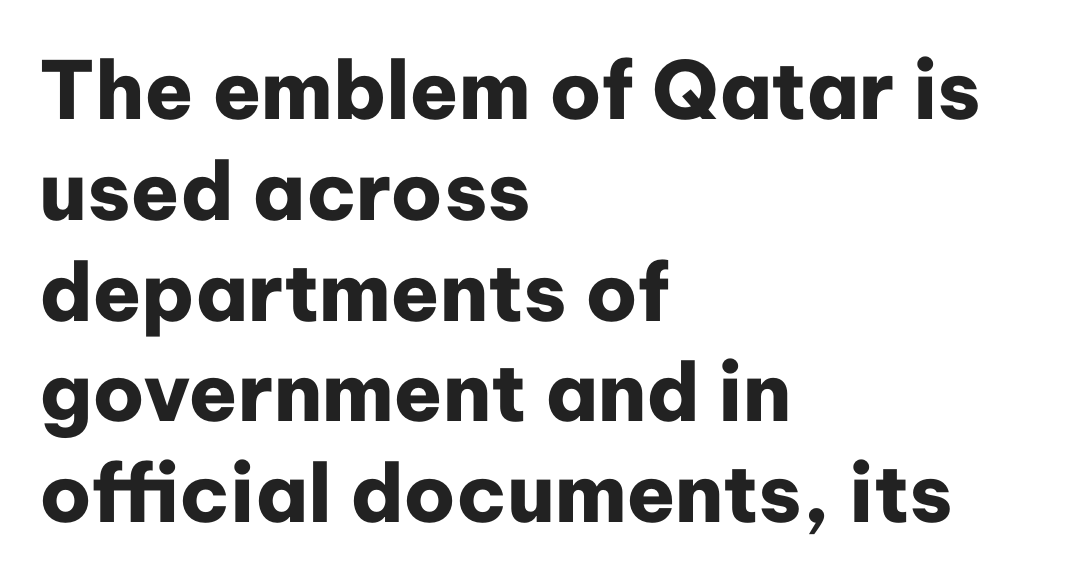
The words here are not underlined. Check where the strokes stop: nothing finishes them off — pure sans. The rendering uses natural spacing where letterforms have individual widths. The rag falls on the right side of this text block.
